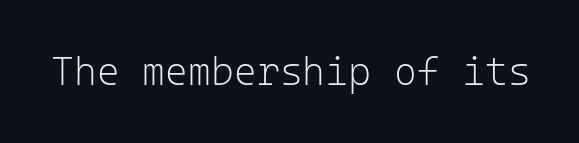
{"serif": "no", "italic": "no", "bold": "no", "weight": "light", "width": "normal", "stroke_contrast": "low", "x_height": "medium", "monospaced": "yes", "underline": "no", "letter_spacing": "normal", "letter_spacing_em": 0.0, "glyph_px": 39}
